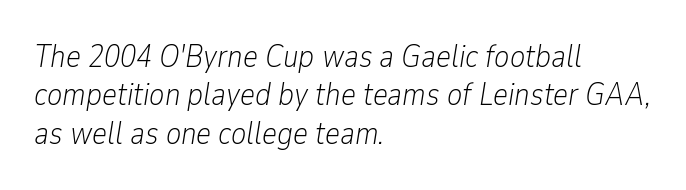
Q: Is the text bold? A: No.
Q: Is the text italic (slanted)? A: Yes, it leans right by about 9 degrees.
Q: Is the text underlined? A: No.
Q: How is the paragraph aligned? A: Left-aligned.
Q: Is the spacing between letters normal or unusually wide? A: Normal.
Q: Width (condensed, normal, or wide)? A: Condensed.
Q: Stroke contrast? A: Low.
Q: x-height? A: Medium.
Q: Monospaced? A: No.
